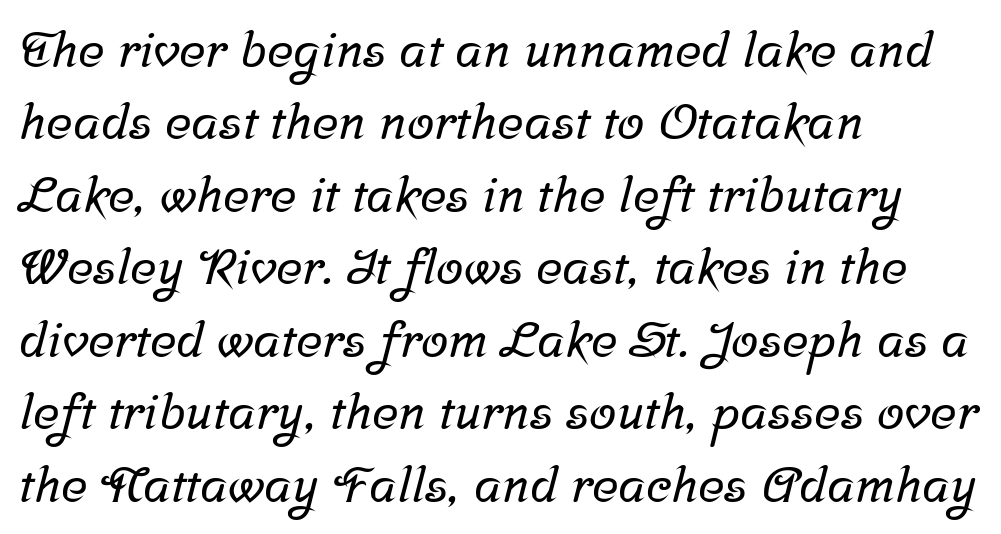
Q: Is the text underlined? A: No.
Q: How is the paragraph aligned? A: Left-aligned.
Q: Is the spacing between letters normal or unusually wide? A: Normal.
Q: Is the spacing between lines tight, normal or loose? A: Normal.
Q: Width (condensed, normal, or wide)? A: Normal.
Q: Stroke contrast? A: Low.
Q: x-height? A: Medium.
Q: Monospaced? A: No.
